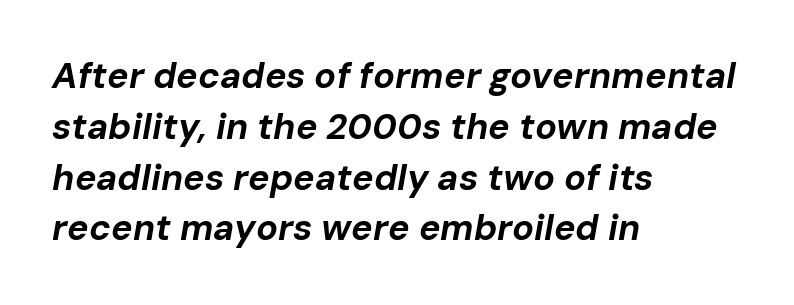
The image shows 36 px bold type, italic (leaning right); set left-aligned, normal line spacing (1.41x), normal letter spacing, not underlined; low stroke contrast and a medium x-height.
